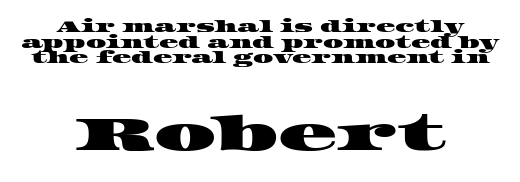
Q: Is the typeface a serif or a sans-serif typeface? A: Serif.
Q: Is the text underlined? A: No.
Q: How is the paragraph aligned? A: Centered.
Q: Is the spacing between letters normal or unusually wide? A: Normal.
Q: Is the spacing between lines tight, normal or loose? A: Tight.
Q: Which block of text is set in a larger size, the first (top) or the second (bottom)? A: The second (bottom) one.
Q: Width (condensed, normal, or wide)? A: Wide.
Q: Stroke contrast? A: High.
Q: x-height? A: Large.
Q: Monospaced? A: No.
